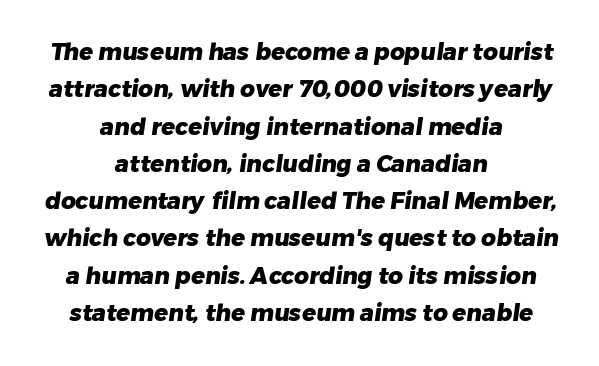
The image shows 23 px bold type; set centered, normal line spacing (1.62x), normal letter spacing, not underlined.
